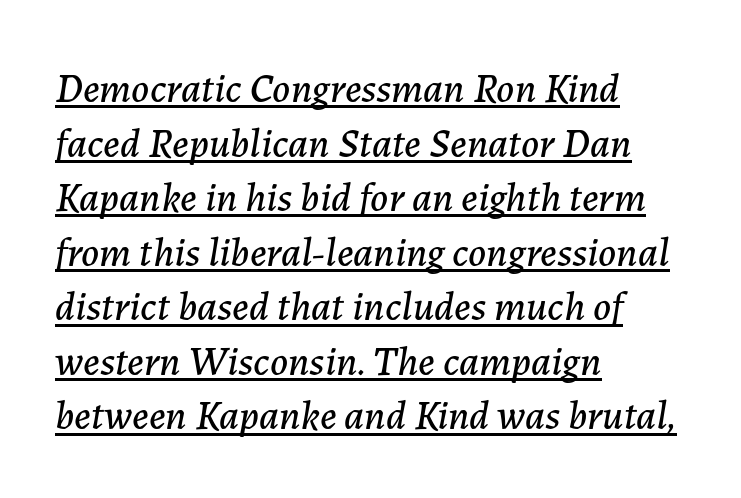
Q: Is the text italic (slanted)? A: Yes, it leans right by about 7 degrees.
Q: Is the text underlined? A: Yes.
Q: How is the paragraph aligned? A: Left-aligned.
Q: Is the spacing between letters normal or unusually wide? A: Normal.
Q: Is the spacing between lines tight, normal or loose? A: Normal.
Q: Width (condensed, normal, or wide)? A: Normal.
Q: Stroke contrast? A: Low.
Q: x-height? A: Medium.
Q: Monospaced? A: No.
